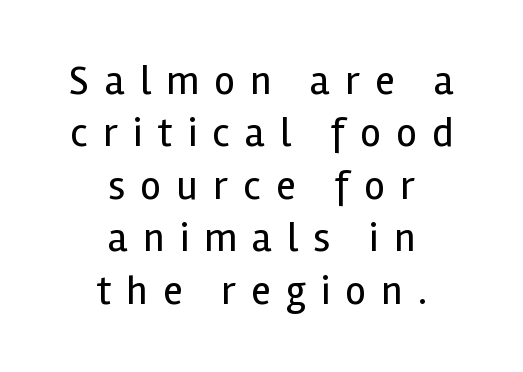
The image shows 41 px regular-weight sans-serif type, upright; set centered, normal line spacing (1.28x), unusually wide letter spacing (+0.37 em), not underlined; a medium x-height.
